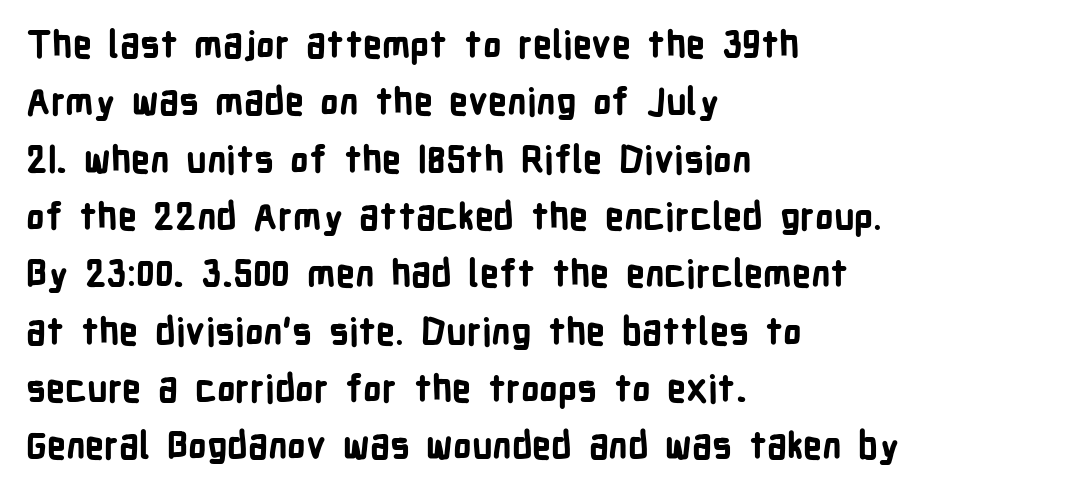
The image shows 37 px bold, condensed sans-serif type, upright; set left-aligned, normal line spacing (1.55x), normal letter spacing, not underlined; low stroke contrast and a medium x-height.
